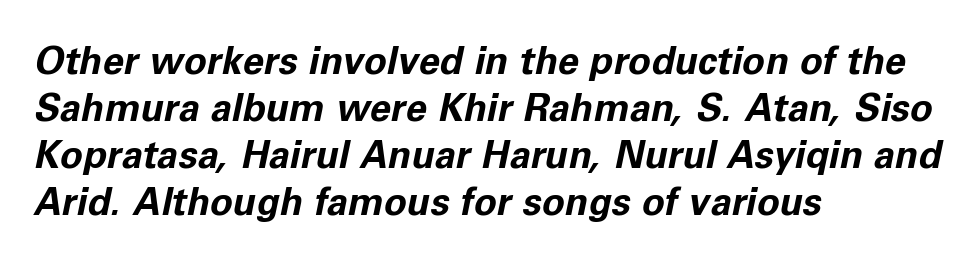
The whole block is typeset with a tilt. Typographic density is high because the face is bold. Descenders hang freely into open space. Varying glyph widths throughout — classic text-font behaviour. Each word holds together tightly as a unit, with standard inter-letter gaps.
